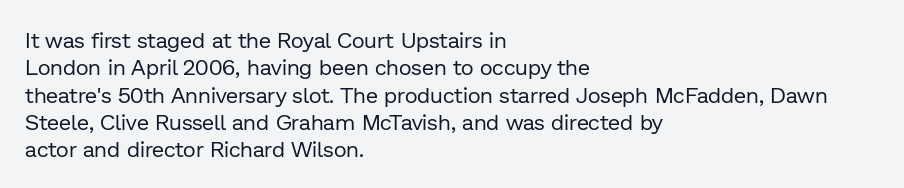
The image shows 22 px text type, upright; set left-aligned, line spacing 1.24x, normal letter spacing, not underlined.
